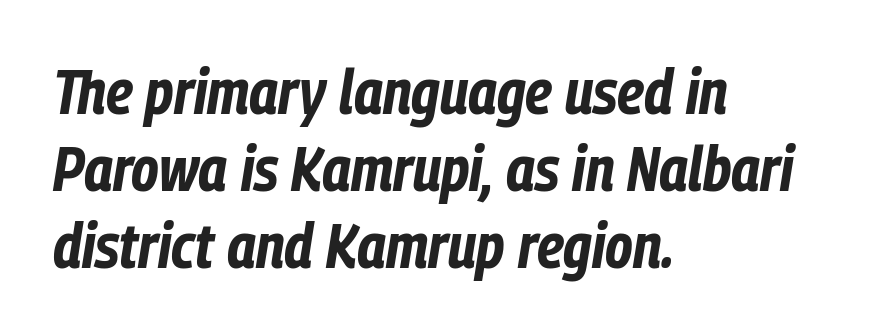
The image shows 63 px bold, condensed type, italic (leaning right); set left-aligned, line spacing 1.22x, normal letter spacing, not underlined; low stroke contrast and a medium x-height.
